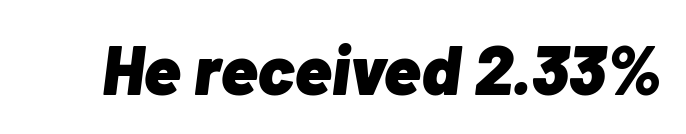
The image shows 70 px heavy type, italic (leaning right); set normal letter spacing, not underlined; low stroke contrast and a medium x-height.
